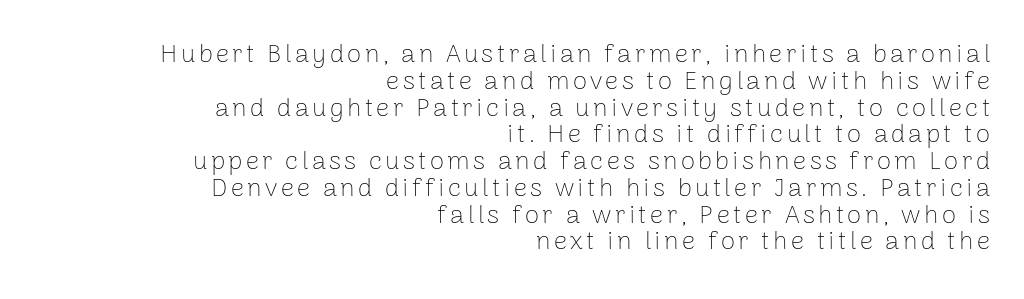
The passage shown is not bold in any degree. These lines are set flush right with a ragged left edge. Just letters on the line, the space beneath them empty. Summary of vertical rhythm: compact, with narrow interline spacing. It's the straight-up-and-down kind of type.
